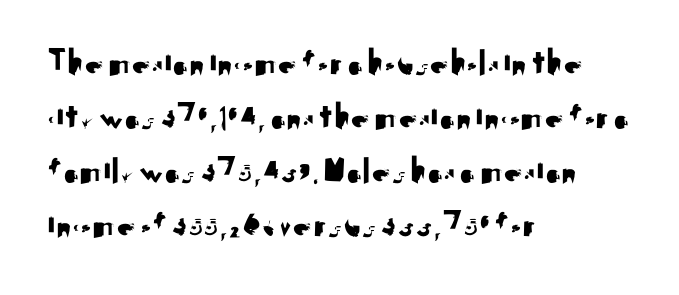
Each line starts at the same left margin while the right side varies. There is no visible air inserted between adjacent glyphs. No word sits above an underline. Looks like regular typesetting: each glyph gets only the width it needs. Stroke terminals: plain, sans-serif. Quick note: not italic, upright.
